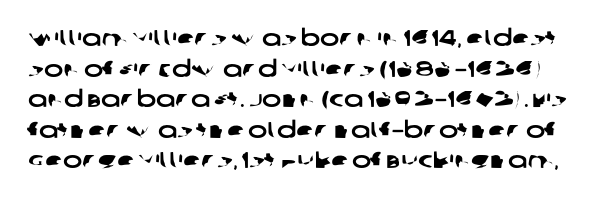
The glyphs are unaccompanied by any horizontal stroke below them. Leading matches the norm, producing a regular column. The horizontal fit of the characters is conventional and even.
